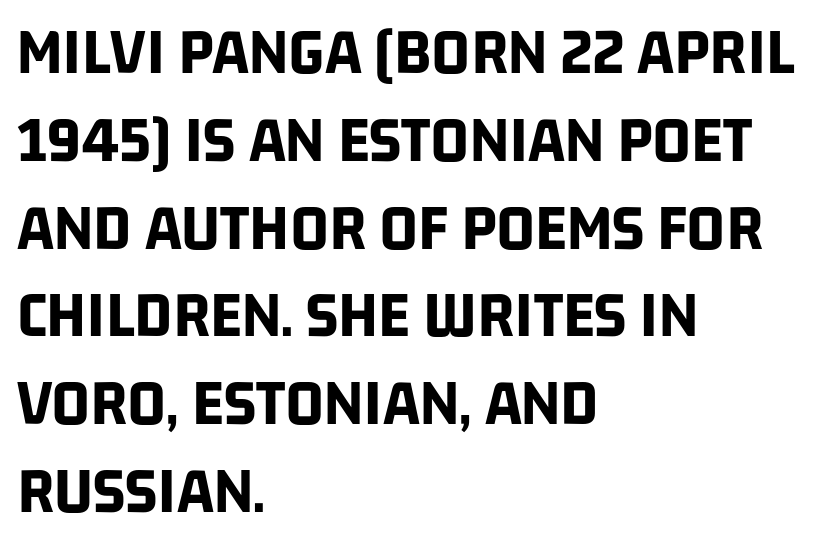
{"serif": "no", "bold": "yes", "weight": "bold", "width": "condensed", "stroke_contrast": "low", "x_height": "large", "monospaced": "no", "underline": "no", "align": "left", "line_spacing": "normal", "line_spacing_ratio": 1.31, "letter_spacing": "normal", "letter_spacing_em": 0.0, "glyph_px": 67}
